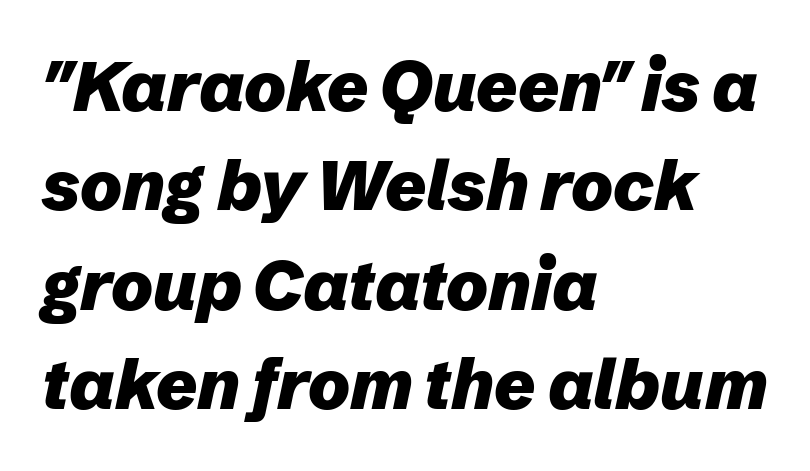
{"italic": "yes", "lean": "right", "slant_degrees": 12, "bold": "yes", "weight": "heavy", "width": "normal", "stroke_contrast": "low", "x_height": "medium", "monospaced": "no", "underline": "no", "align": "left", "line_spacing": "normal", "line_spacing_ratio": 1.42, "letter_spacing": "normal", "letter_spacing_em": 0.0, "glyph_px": 70}
